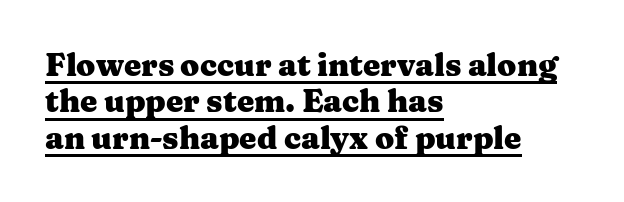
Q: Is the text bold? A: Yes.
Q: Is the text italic (slanted)? A: No, it is upright.
Q: Is the typeface a serif or a sans-serif typeface? A: Serif.
Q: Is the text underlined? A: Yes.
Q: How is the paragraph aligned? A: Left-aligned.
Q: Is the spacing between letters normal or unusually wide? A: Normal.
Q: Width (condensed, normal, or wide)? A: Wide.
Q: Stroke contrast? A: Medium.
Q: x-height? A: Medium.
Q: Monospaced? A: No.
